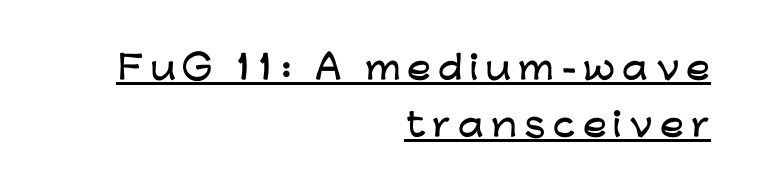
The image shows 32 px wide sans-serif type, upright; set right-aligned, line spacing 1.78x, unusually wide letter spacing (+0.22 em), underlined; low stroke contrast and a medium x-height.
